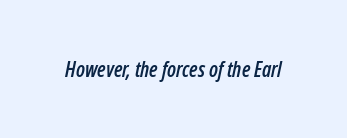
{"italic": "yes", "lean": "right", "slant_degrees": 12, "underline": "no", "letter_spacing": "normal", "letter_spacing_em": 0.0, "glyph_px": 21}
